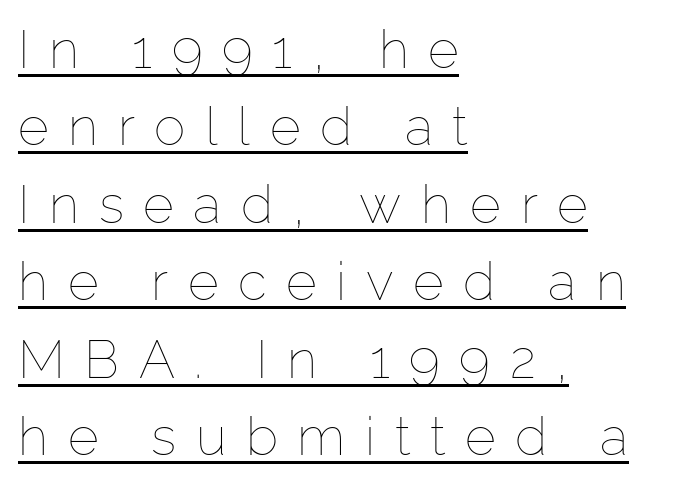
Q: Is the text bold? A: No.
Q: Is the text italic (slanted)? A: No, it is upright.
Q: Is the text underlined? A: Yes.
Q: How is the paragraph aligned? A: Left-aligned.
Q: Is the spacing between letters normal or unusually wide? A: Unusually wide.
Q: Is the spacing between lines tight, normal or loose? A: Normal.
Q: Width (condensed, normal, or wide)? A: Normal.
Q: Stroke contrast? A: Low.
Q: x-height? A: Medium.
Q: Monospaced? A: No.
